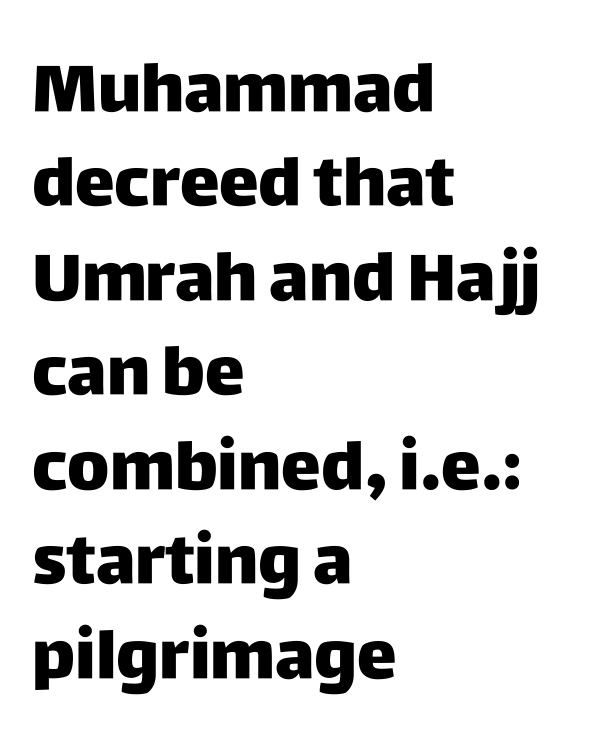
This rendering features lettering with no underline. Classification — sans serif. Proportional: the letters do not fall into vertical columns. The compositor pushed each line to the left boundary. A typesetter would mark this as roman, not italic. Inter-character spacing is left at the font's built-in metrics.
